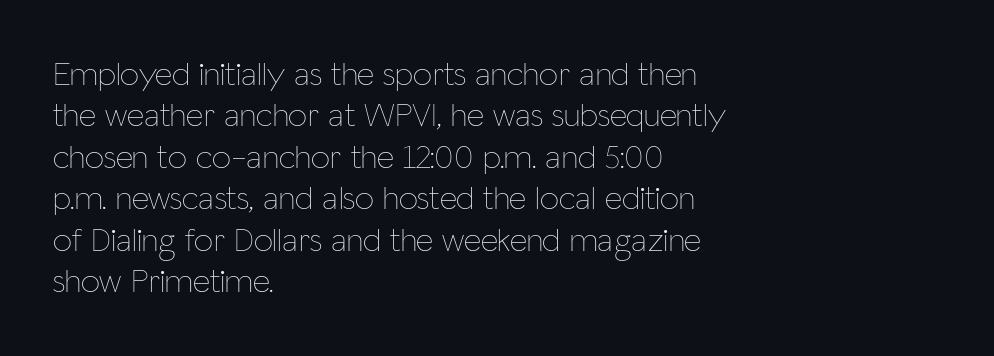
Typeset ragged right — the left edge is the straight one. The area under the type is left untouched. These glyphs show unthickened strokes, regular width or finer. This sample has the flowing, uneven cadence of proportional lettering. These lines were composed using upright roman letters.
